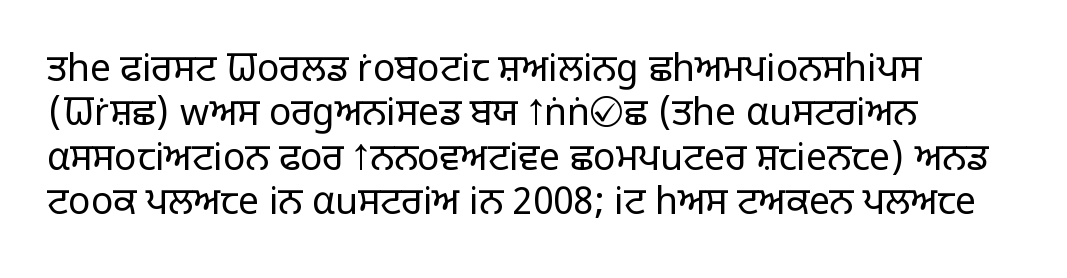
The image shows 37 px light sans-serif type, upright; set left-aligned, line spacing 1.2x, normal letter spacing, not underlined; low stroke contrast and a large x-height.
